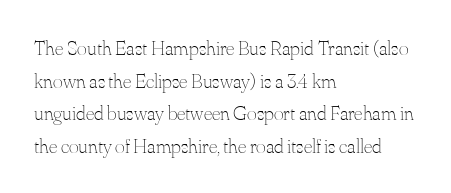
{"italic": "no", "bold": "no", "underline": "no", "align": "left", "line_spacing": "normal", "line_spacing_ratio": 1.55, "letter_spacing": "normal", "letter_spacing_em": 0.0, "glyph_px": 21}
